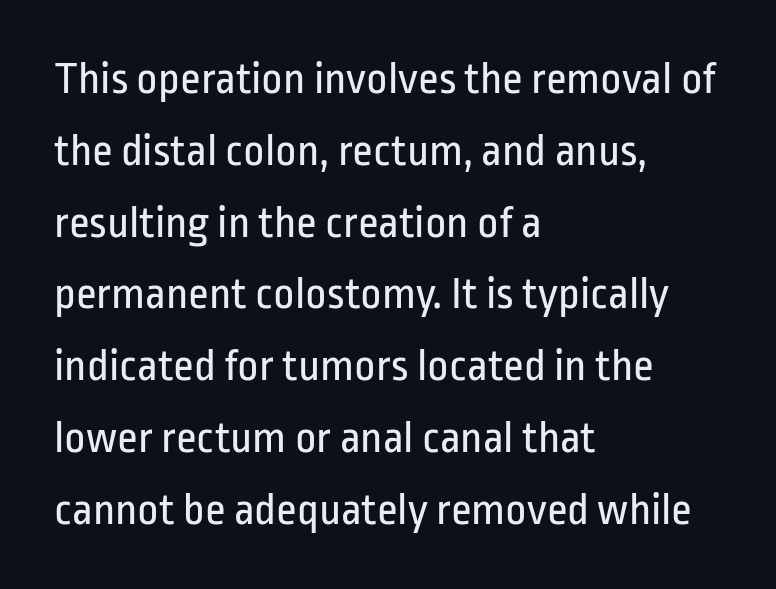
{"serif": "no", "italic": "no", "bold": "no", "weight": "regular", "width": "condensed", "stroke_contrast": "low", "x_height": "medium", "monospaced": "no", "underline": "no", "align": "left", "line_spacing": "normal", "line_spacing_ratio": 1.56, "letter_spacing": "normal", "letter_spacing_em": 0.0, "glyph_px": 46}
